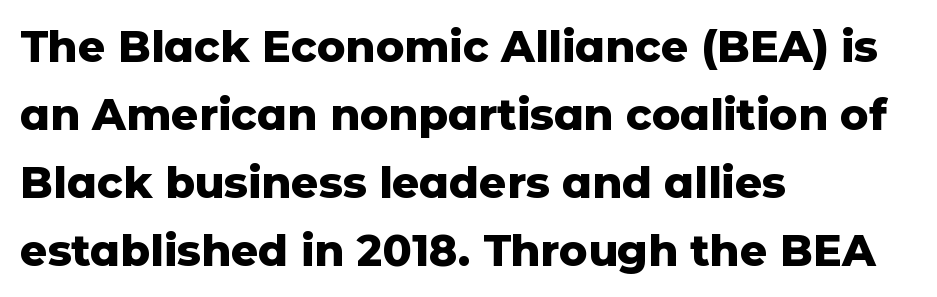
Q: Is the text bold? A: Yes.
Q: Is the text italic (slanted)? A: No, it is upright.
Q: Is the typeface a serif or a sans-serif typeface? A: Sans-serif.
Q: Is the text underlined? A: No.
Q: How is the paragraph aligned? A: Left-aligned.
Q: Is the spacing between letters normal or unusually wide? A: Normal.
Q: Is the spacing between lines tight, normal or loose? A: Normal.
Q: Width (condensed, normal, or wide)? A: Normal.
Q: Stroke contrast? A: Low.
Q: x-height? A: Medium.
Q: Monospaced? A: No.
